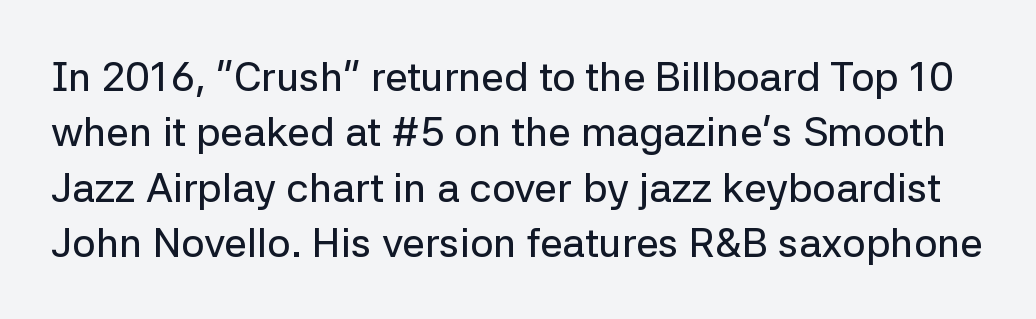
The designer left line spacing at the default. Compared with typical body copy, the letter spacing here is the same. These lines are rendered in a variable-pitch font. Descenders hang freely into open space.
